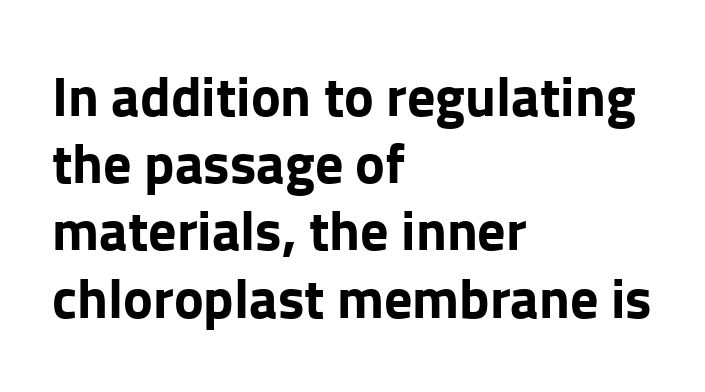
Character widths vary here, with narrow letters taking less room than wide ones. The gaps between neighbouring characters are ordinary and unremarkable. The font is running at its bold setting. Serif or sans? Sans — the stroke terminals are bare. Posture: vertical. Quick note: underline off.
